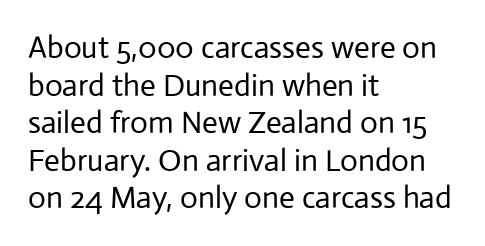
Grotesque or geometric, the face here clearly has no serifs. Weight: regular or lighter. The face used here is proportionally spaced, like ordinary book or web type. Type without underlining.
